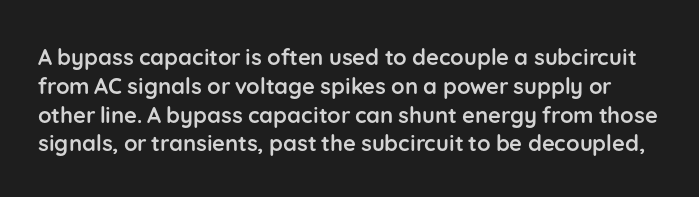
The image shows 22 px bold type, upright; set normal line spacing (1.31x), normal letter spacing, not underlined.
